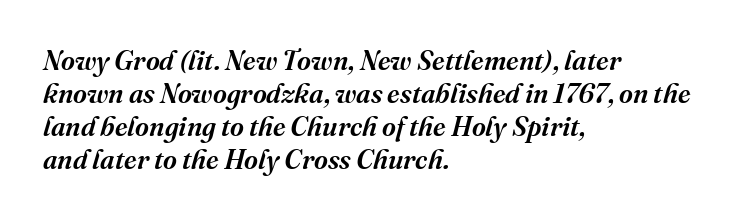
Q: Is the text bold? A: Semi-bold.
Q: Is the text italic (slanted)? A: Yes, it leans right by about 16 degrees.
Q: Is the text underlined? A: No.
Q: How is the paragraph aligned? A: Left-aligned.
Q: Is the spacing between letters normal or unusually wide? A: Normal.
